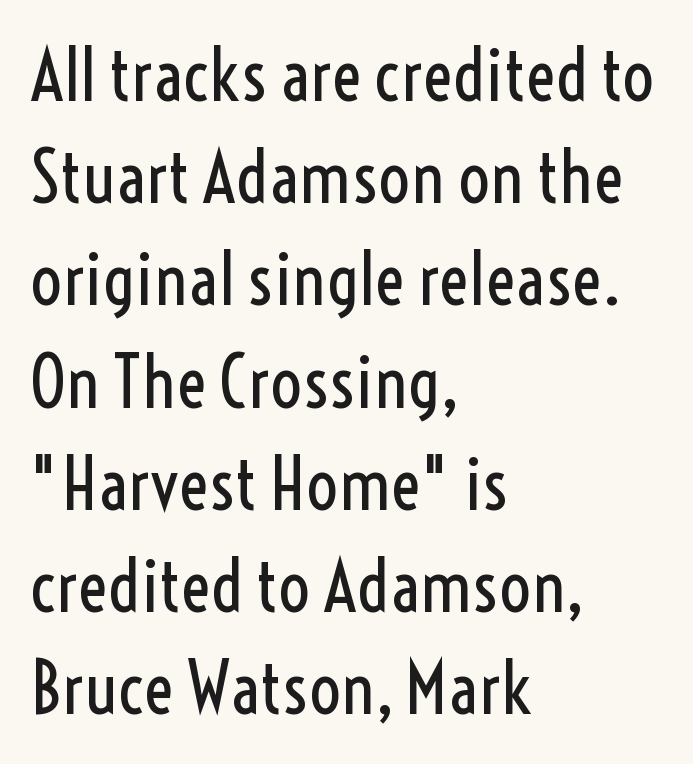
The line-height multiplier appears to be the usual default. Nothing heavy about these letters — not bold at all. Inter-character spacing is left at the font's built-in metrics. Here the designer chose a conventional face with non-uniform glyph widths. Each letter's strokes conclude bluntly, with no projecting serifs. Posture: upright roman.
